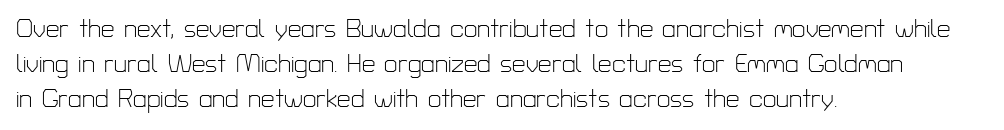
Q: Is the text bold? A: No.
Q: Is the text italic (slanted)? A: No, it is upright.
Q: Is the text underlined? A: No.
Q: How is the paragraph aligned? A: Left-aligned.
Q: Is the spacing between letters normal or unusually wide? A: Normal.
Q: Is the spacing between lines tight, normal or loose? A: Normal.
